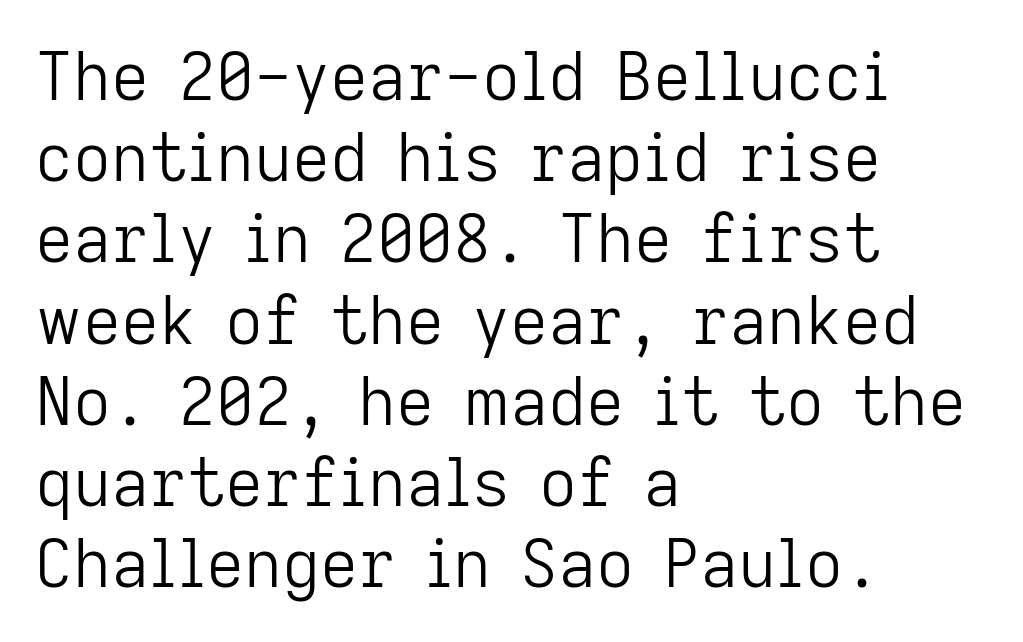
{"serif": "no", "italic": "no", "bold": "no", "weight": "light", "width": "normal", "stroke_contrast": "low", "x_height": "medium", "monospaced": "no", "underline": "no", "align": "left", "line_spacing_ratio": 1.23, "letter_spacing": "normal", "letter_spacing_em": 0.0, "glyph_px": 66}
